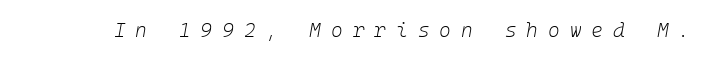
The image shows 20 px text type, italic (leaning right); set unusually wide letter spacing (+0.5 em), not underlined.
